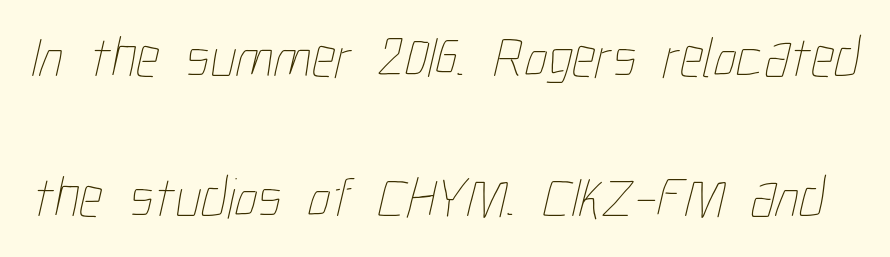
{"bold": "no", "weight": "thin", "width": "condensed", "stroke_contrast": "low", "x_height": "medium", "monospaced": "no", "underline": "no", "line_spacing": "loose", "line_spacing_ratio": 2.41, "letter_spacing": "normal", "letter_spacing_em": 0.0, "glyph_px": 58}
